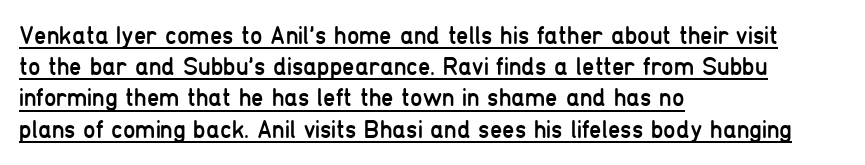
The image shows 25 px text type, upright; set left-aligned, normal line spacing (1.25x), normal letter spacing, underlined.
